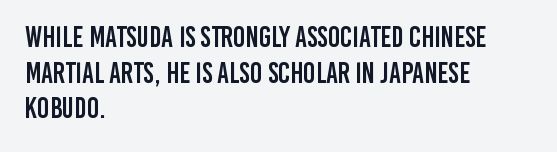
The image shows 29 px condensed sans-serif type, upright; set left-aligned, line spacing 1.23x, normal letter spacing, not underlined; low stroke contrast and a large x-height.
